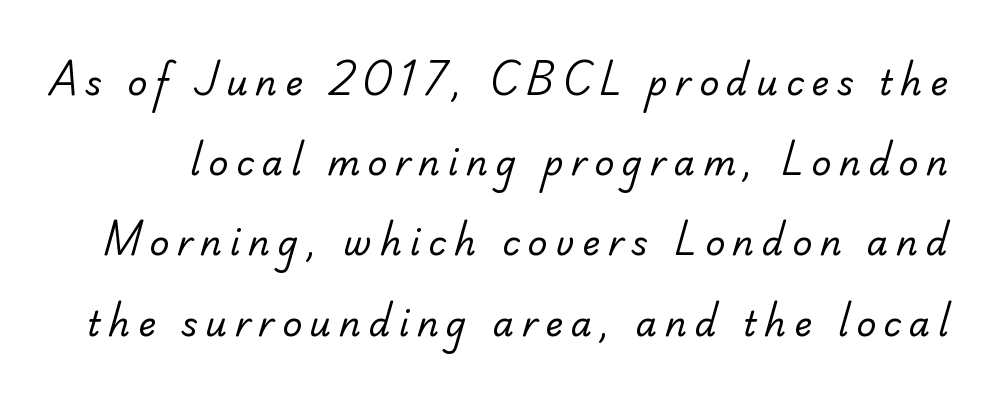
The passage shown is typed in a proportional face where columns would drift. Does the type have serifs? No, each stem ends abruptly. A typesetter would call this leading open, well beyond the default. Is the letter spacing exaggerated? Yes — the characters are pushed far apart. The strip under each line holds only bare page.
